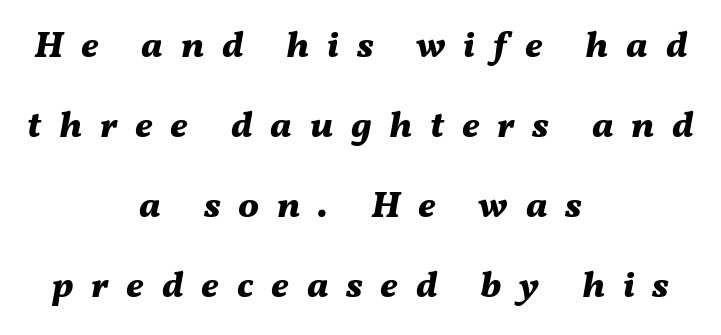
Here the designer chose a conventional face with non-uniform glyph widths. The rendering positions every line midway between the sides. Honestly, there is no underline to notice here at all. The font is running at its bold setting. Notice the wide empty band between every row — that's loose leading. In terms of posture, this sample is oblique.
